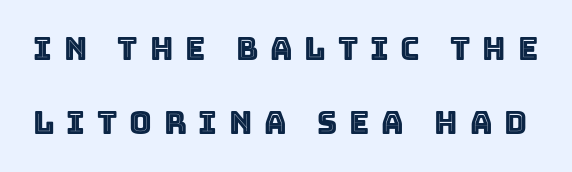
Inter-character spacing is expanded well beyond the font's built-in metrics. What's the leading like? Stretched, with rows far apart. The passage shown is typed in a proportional face where columns would drift. Check under the words: just untouched page. Designer's note — italics off, roman on.
